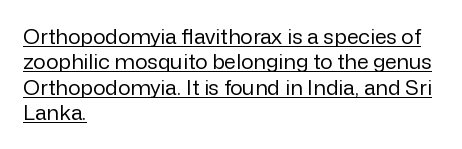
Q: Is the text bold? A: No.
Q: Is the text italic (slanted)? A: No, it is upright.
Q: Is the text underlined? A: Yes.
Q: How is the paragraph aligned? A: Left-aligned.
Q: Is the spacing between letters normal or unusually wide? A: Normal.
